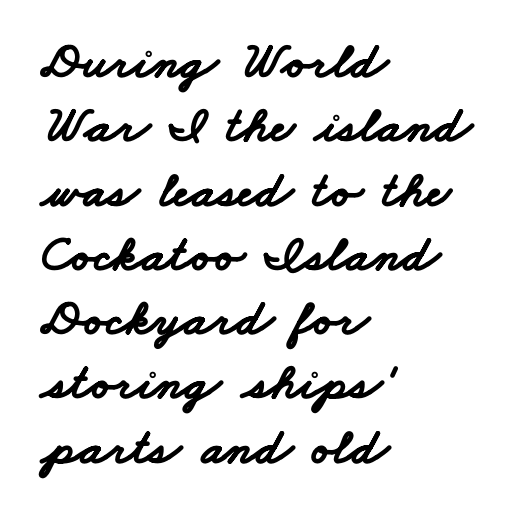
The image shows 51 px bold, wide sans-serif type; set left-aligned, normal line spacing (1.26x), normal letter spacing, not underlined; low stroke contrast and a small x-height.
